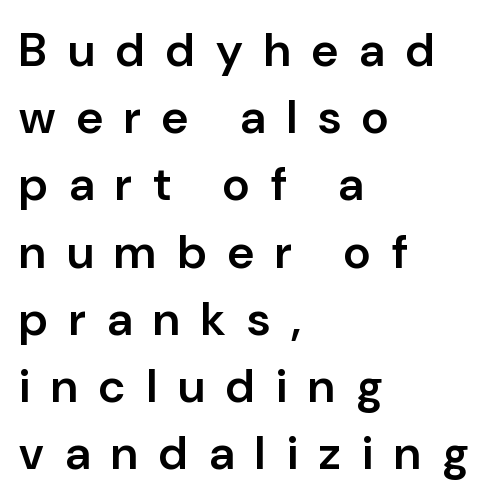
Q: Is the text bold? A: Semi-bold.
Q: Is the text italic (slanted)? A: No, it is upright.
Q: Is the typeface a serif or a sans-serif typeface? A: Sans-serif.
Q: Is the text underlined? A: No.
Q: How is the paragraph aligned? A: Left-aligned.
Q: Is the spacing between letters normal or unusually wide? A: Unusually wide.
Q: Is the spacing between lines tight, normal or loose? A: Normal.
Q: Width (condensed, normal, or wide)? A: Normal.
Q: Stroke contrast? A: Low.
Q: x-height? A: Medium.
Q: Monospaced? A: No.
